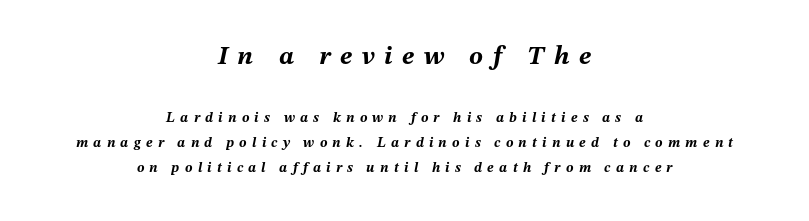
The gap between lines stays unmarked. Where is the straight margin? There isn't one; the lines are centered. Tracking here is generous; glyphs stand well apart from one another. This sample uses an oblique cut, with every glyph tilted off the vertical. The designer gave the opening block more size than the closing block. Weight: bold.
